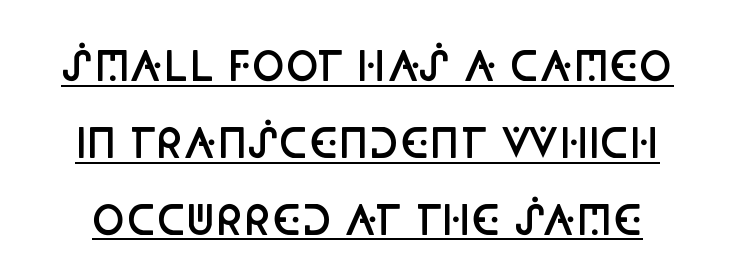
Nope, not italic — everything's standing straight. Are there feet on the stems? There aren't — it's a sans. The letters are semibold — heavier than regular but short of a full bold. The string is rendered with underlining switched on.
